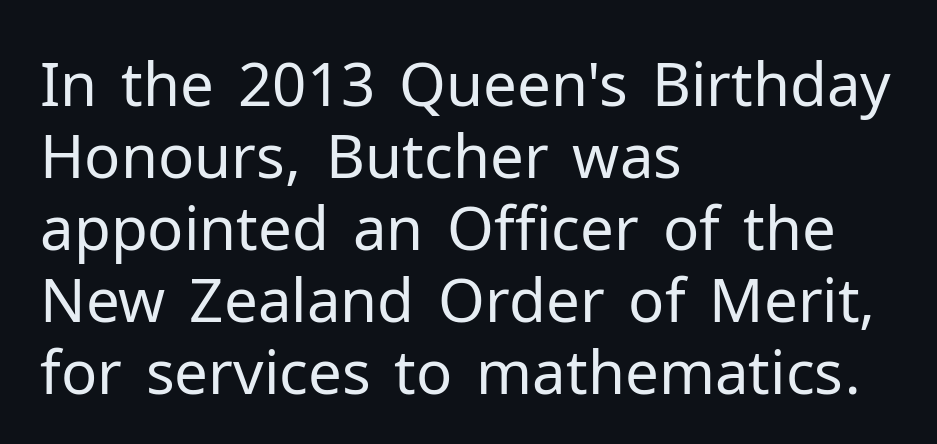
Q: Is the text bold? A: No.
Q: Is the text italic (slanted)? A: No, it is upright.
Q: Is the typeface a serif or a sans-serif typeface? A: Sans-serif.
Q: Is the text underlined? A: No.
Q: How is the paragraph aligned? A: Left-aligned.
Q: Is the spacing between letters normal or unusually wide? A: Normal.
Q: Width (condensed, normal, or wide)? A: Normal.
Q: Stroke contrast? A: Low.
Q: x-height? A: Medium.
Q: Monospaced? A: No.
